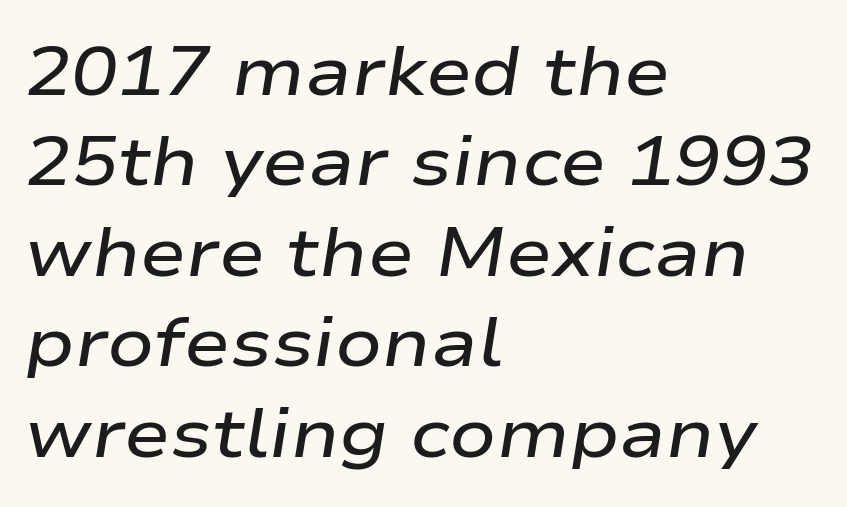
{"italic": "yes", "lean": "right", "slant_degrees": 9, "bold": "semi", "weight": "semibold", "width": "wide", "stroke_contrast": "low", "x_height": "medium", "monospaced": "no", "underline": "no", "align": "left", "line_spacing": "normal", "line_spacing_ratio": 1.31, "letter_spacing": "normal", "letter_spacing_em": 0.0, "glyph_px": 69}
